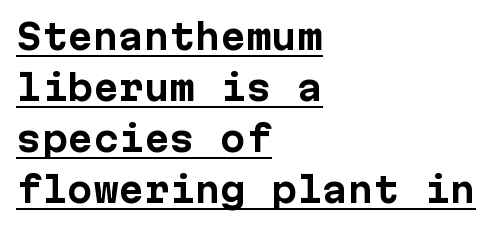
{"serif": "no", "italic": "no", "bold": "yes", "weight": "bold", "width": "normal", "stroke_contrast": "low", "x_height": "medium", "underline": "yes", "align": "left", "line_spacing": "normal", "line_spacing_ratio": 1.5, "letter_spacing": "normal", "letter_spacing_em": 0.0, "glyph_px": 34}
